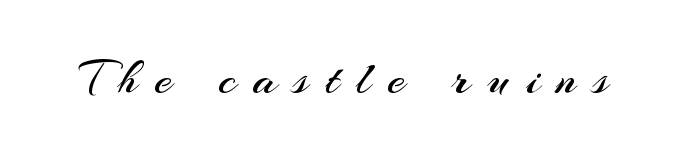
{"serif": "no", "bold": "no", "weight": "regular", "width": "normal", "stroke_contrast": "medium", "x_height": "small", "monospaced": "no", "underline": "no", "letter_spacing": "wide", "letter_spacing_em": 0.35, "glyph_px": 49}
